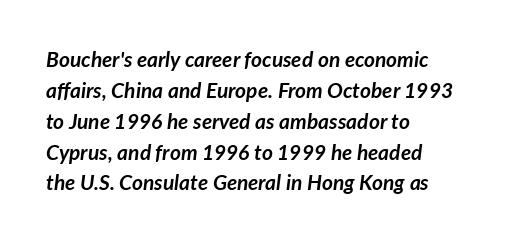
Q: Is the text bold? A: Yes.
Q: Is the text italic (slanted)? A: Yes, it leans right by about 7 degrees.
Q: Is the text underlined? A: No.
Q: How is the paragraph aligned? A: Left-aligned.
Q: Is the spacing between letters normal or unusually wide? A: Normal.
Q: Is the spacing between lines tight, normal or loose? A: Normal.
